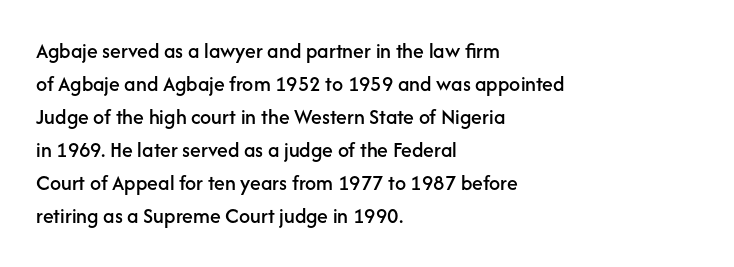
The image shows 22 px text type, upright; set left-aligned, normal line spacing (1.5x), normal letter spacing, not underlined.
